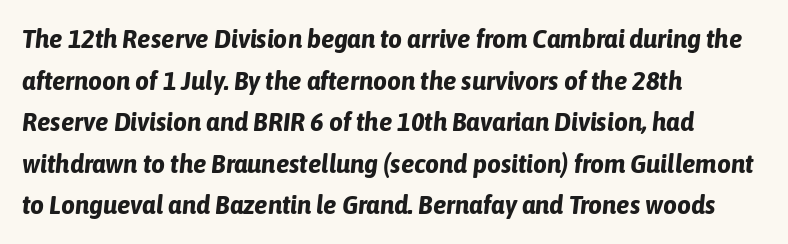
Q: Is the text bold? A: Yes.
Q: Is the text italic (slanted)? A: Yes, it leans right by about 6 degrees.
Q: Is the text underlined? A: No.
Q: How is the paragraph aligned? A: Left-aligned.
Q: Is the spacing between letters normal or unusually wide? A: Normal.
Q: Is the spacing between lines tight, normal or loose? A: Normal.
